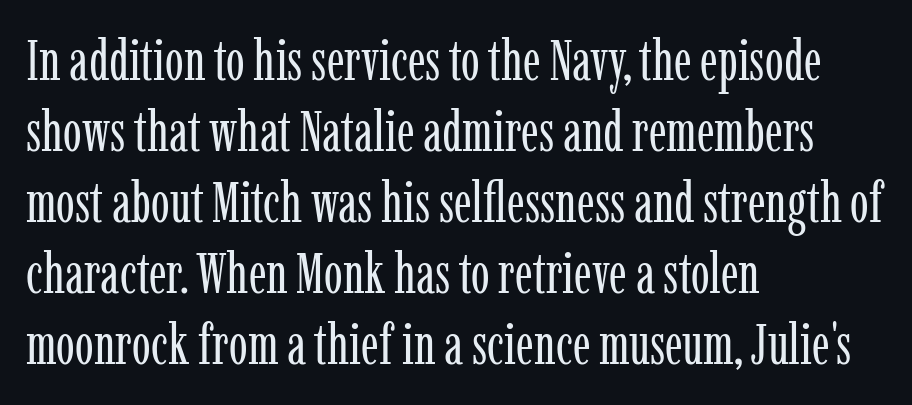
{"serif": "yes", "italic": "no", "bold": "no", "weight": "regular", "width": "condensed", "stroke_contrast": "low", "x_height": "medium", "monospaced": "no", "underline": "no", "align": "left", "line_spacing": "normal", "line_spacing_ratio": 1.27, "letter_spacing": "normal", "letter_spacing_em": 0.0, "glyph_px": 56}
